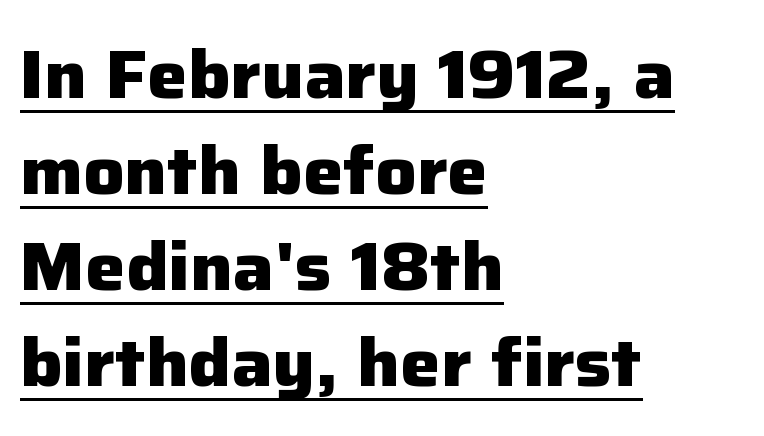
Character widths vary here, with narrow letters taking less room than wide ones. Does the lettering tilt? It doesn't — this is upright. The line texture is even and compact thanks to regular tracking. Strong, thick strokes mark this as bold type.
